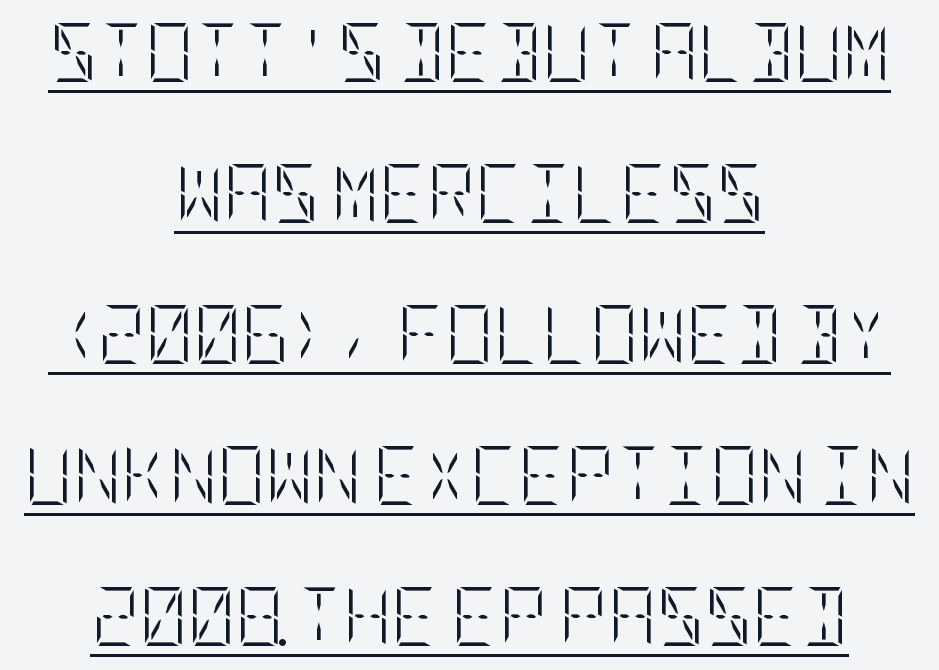
The image shows 59 px light, condensed type, upright; set centered, loose line spacing (2.39x), normal letter spacing, underlined; low stroke contrast and a large x-height.
